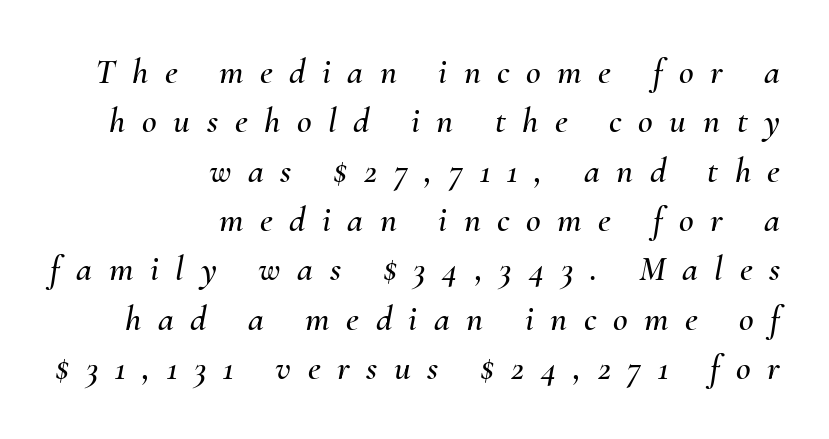
{"italic": "yes", "lean": "right", "slant_degrees": 10, "width": "normal", "stroke_contrast": "medium", "x_height": "small", "monospaced": "no", "underline": "no", "align": "right", "line_spacing": "normal", "line_spacing_ratio": 1.37, "letter_spacing": "wide", "letter_spacing_em": 0.46, "glyph_px": 36}
